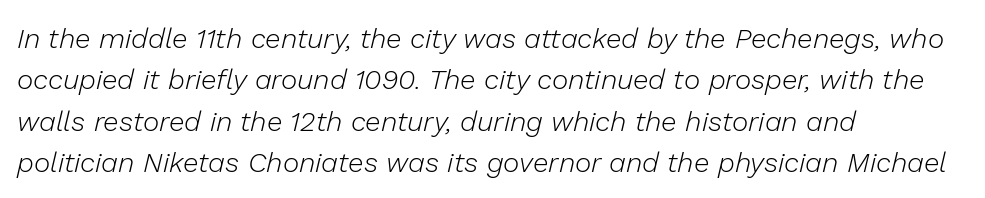
{"italic": "yes", "lean": "right", "slant_degrees": 13, "bold": "no", "weight": "light", "width": "normal", "stroke_contrast": "low", "x_height": "medium", "monospaced": "no", "underline": "no", "align": "left", "line_spacing": "normal", "line_spacing_ratio": 1.48, "letter_spacing": "normal", "letter_spacing_em": 0.0, "glyph_px": 28}
